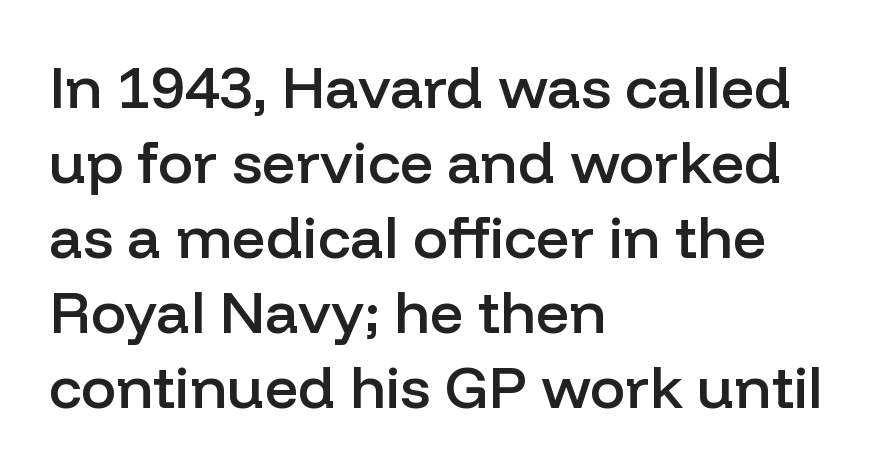
{"serif": "no", "italic": "no", "bold": "semi", "weight": "semibold", "width": "normal", "stroke_contrast": "low", "x_height": "medium", "monospaced": "no", "underline": "no", "align": "left", "line_spacing": "normal", "line_spacing_ratio": 1.27, "letter_spacing": "normal", "letter_spacing_em": 0.0, "glyph_px": 59}
